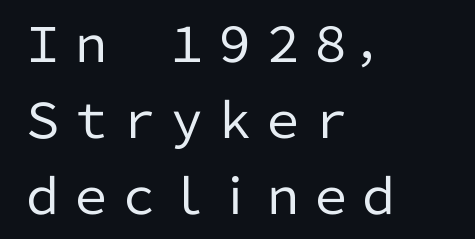
Q: Is the text bold? A: No.
Q: Is the text italic (slanted)? A: No, it is upright.
Q: Is the typeface a serif or a sans-serif typeface? A: Sans-serif.
Q: Is the text underlined? A: No.
Q: How is the paragraph aligned? A: Left-aligned.
Q: Is the spacing between letters normal or unusually wide? A: Normal.
Q: Is the spacing between lines tight, normal or loose? A: Normal.
Q: Width (condensed, normal, or wide)? A: Normal.
Q: Stroke contrast? A: Low.
Q: x-height? A: Medium.
Q: Monospaced? A: No.
